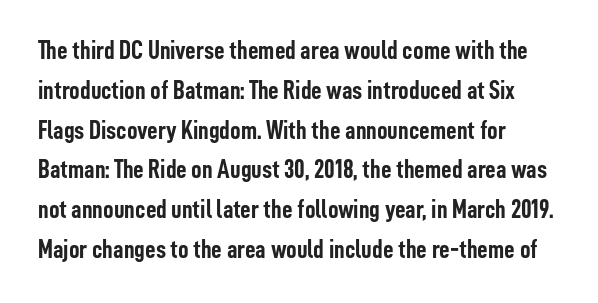
Q: Is the text bold? A: Yes.
Q: Is the text italic (slanted)? A: No, it is upright.
Q: Is the text underlined? A: No.
Q: How is the paragraph aligned? A: Left-aligned.
Q: Is the spacing between letters normal or unusually wide? A: Normal.
Q: Is the spacing between lines tight, normal or loose? A: Normal.
